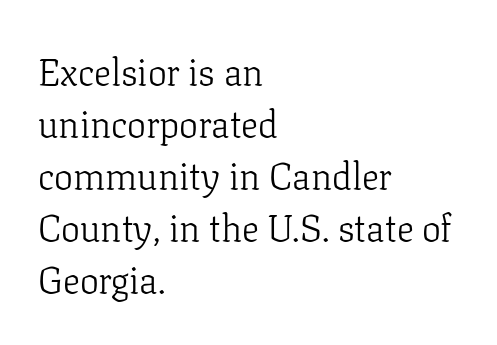
The image shows 38 px light serif type, upright; set left-aligned, normal line spacing (1.37x), normal letter spacing, not underlined; low stroke contrast and a medium x-height.
